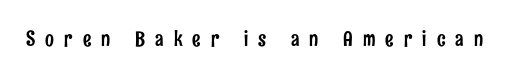
{"italic": "no", "underline": "no", "letter_spacing": "wide", "letter_spacing_em": 0.48, "glyph_px": 21}
